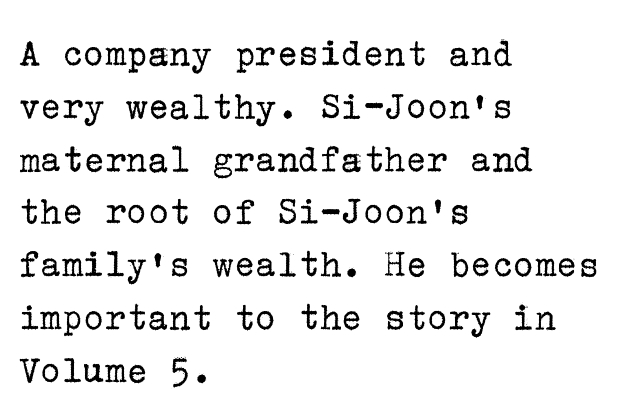
Weight: regular or lighter. Each letter's strokes conclude with small projecting serifs. Italic? Not at all — the glyphs are vertical. The designer left line spacing at the default. The typesetter chose a ragged-right arrangement here. The horizontal fit of the characters is conventional and even.
